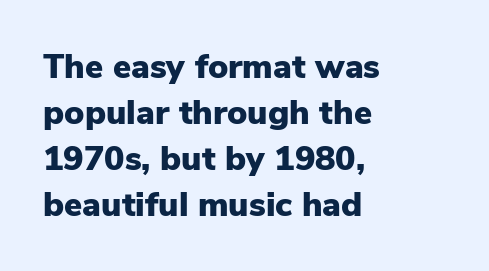
{"serif": "no", "italic": "no", "bold": "yes", "weight": "heavy", "width": "normal", "stroke_contrast": "low", "x_height": "medium", "monospaced": "no", "underline": "no", "align": "left", "line_spacing": "normal", "line_spacing_ratio": 1.35, "letter_spacing": "normal", "letter_spacing_em": 0.0, "glyph_px": 34}
